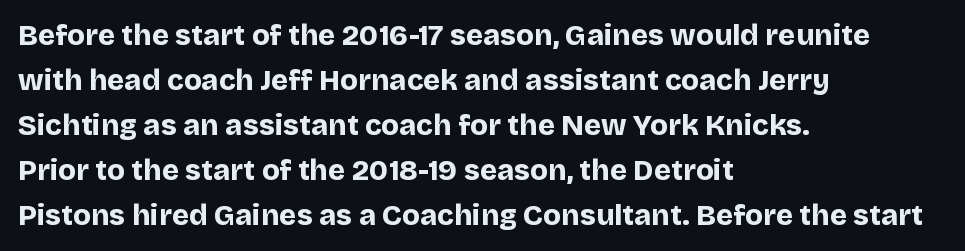
The image shows 29 px bold sans-serif type, upright; set left-aligned, normal line spacing (1.55x), normal letter spacing, not underlined; low stroke contrast and a large x-height.
